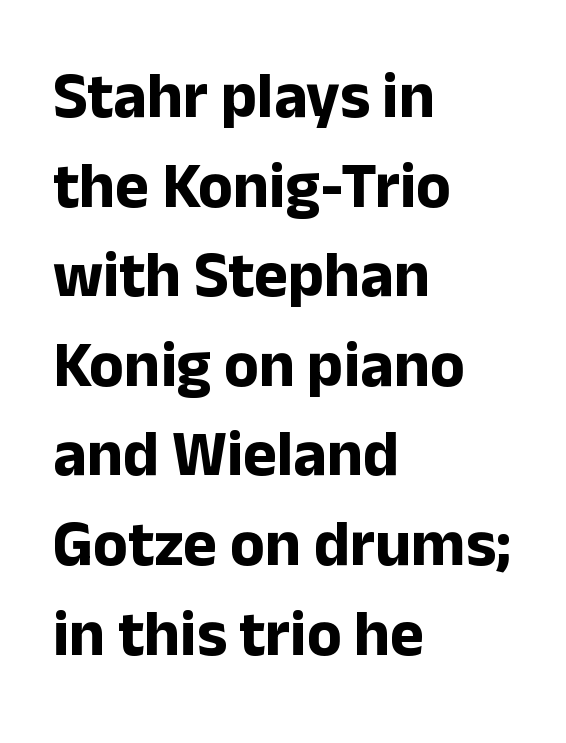
{"serif": "no", "italic": "no", "bold": "yes", "weight": "bold", "width": "normal", "stroke_contrast": "low", "x_height": "medium", "monospaced": "no", "underline": "no", "align": "left", "line_spacing": "normal", "line_spacing_ratio": 1.4, "letter_spacing": "normal", "letter_spacing_em": 0.0, "glyph_px": 64}
